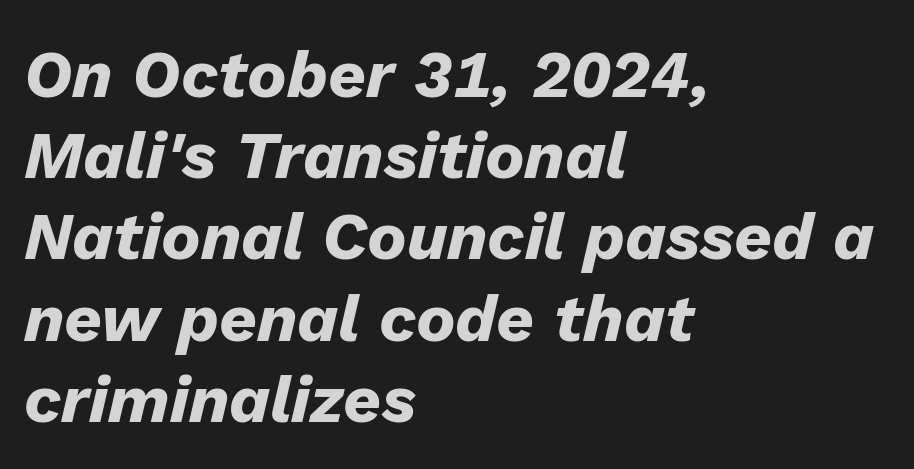
Q: Is the text bold? A: Yes.
Q: Is the text italic (slanted)? A: Yes, it leans right by about 13 degrees.
Q: Is the text underlined? A: No.
Q: How is the paragraph aligned? A: Left-aligned.
Q: Is the spacing between letters normal or unusually wide? A: Normal.
Q: Width (condensed, normal, or wide)? A: Normal.
Q: Stroke contrast? A: Low.
Q: x-height? A: Medium.
Q: Monospaced? A: No.
